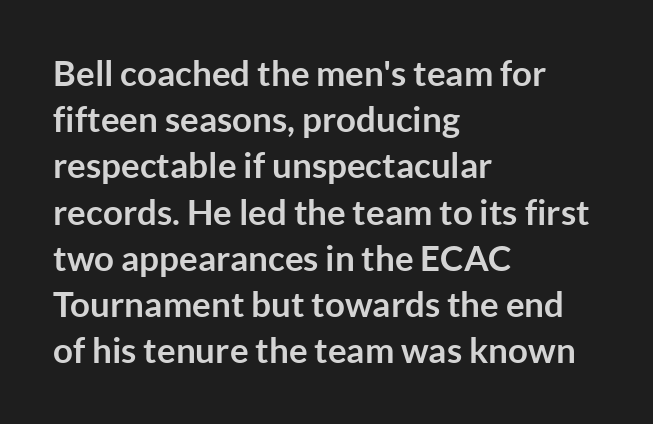
Tall strokes in this sample are plumb rather than angled. The passage is arranged the way most books set body copy — flush left. Observe the ordinary spacing: letters are neighbours, not strangers. Note the varied advance widths — an 'i' is clearly narrower than an 'm'. The leading is moderate, giving the passage an even texture. The words here are not underlined.
